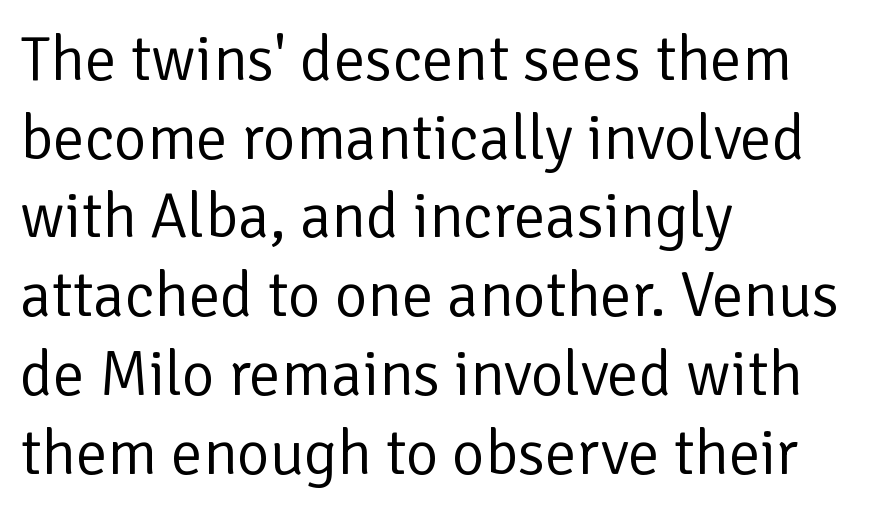
The image shows 63 px regular-weight sans-serif type, upright; set left-aligned, normal line spacing (1.25x), normal letter spacing, not underlined; low stroke contrast and a medium x-height.
